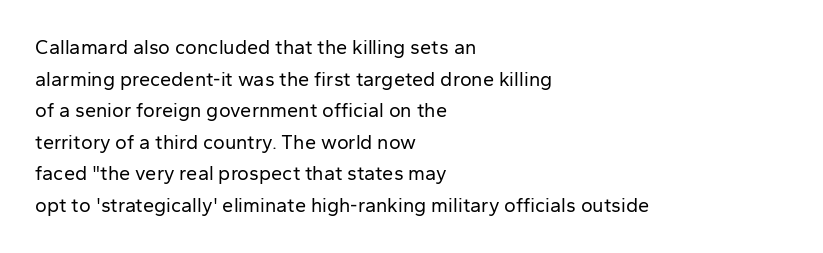
The image shows 20 px text type, upright; set left-aligned, normal line spacing (1.58x), normal letter spacing, not underlined.
